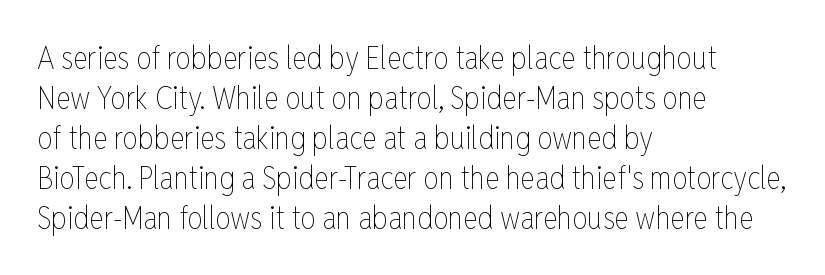
{"italic": "no", "bold": "no", "weight": "thin", "width": "condensed", "stroke_contrast": "low", "x_height": "medium", "monospaced": "no", "underline": "no", "align": "left", "line_spacing": "normal", "line_spacing_ratio": 1.29, "letter_spacing": "normal", "letter_spacing_em": 0.0, "glyph_px": 31}
